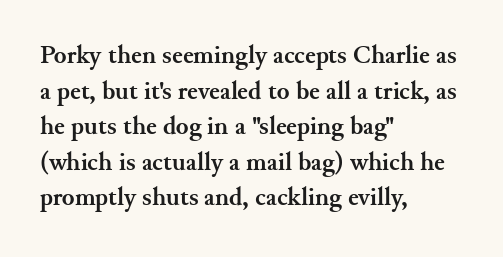
{"italic": "no", "bold": "yes", "underline": "no", "align": "left", "line_spacing": "normal", "line_spacing_ratio": 1.37, "letter_spacing": "normal", "letter_spacing_em": 0.0, "glyph_px": 26}
